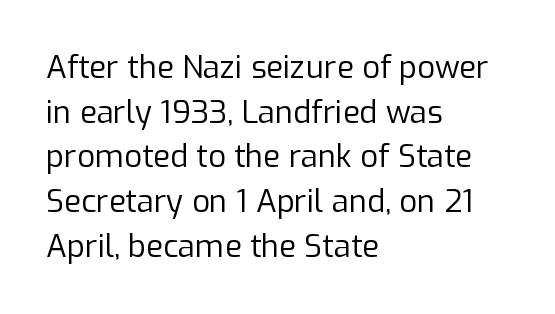
Nobody drew a line under any word here. The face used here is a sans, in the tradition of grotesques and geometrics. Notice how the stems are strictly vertical — no italics here. No extra tracking has been applied to these lines. Whoever set this chose a conventional vertical rhythm.
